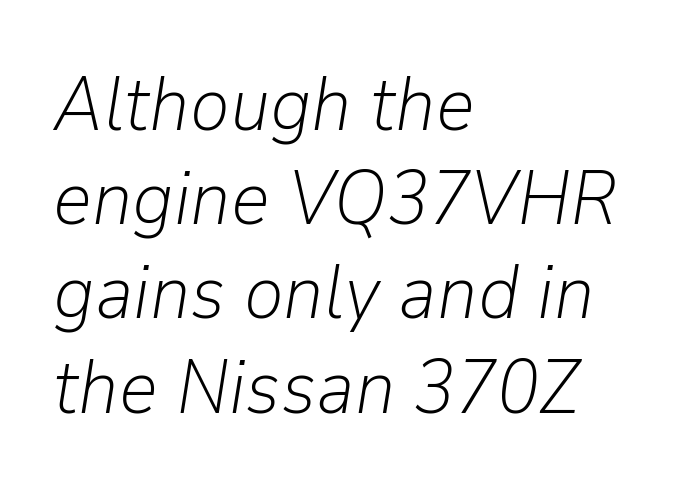
{"italic": "yes", "lean": "right", "slant_degrees": 9, "bold": "no", "weight": "light", "width": "normal", "stroke_contrast": "low", "x_height": "medium", "monospaced": "no", "underline": "no", "align": "left", "line_spacing_ratio": 1.24, "letter_spacing": "normal", "letter_spacing_em": 0.0, "glyph_px": 76}
